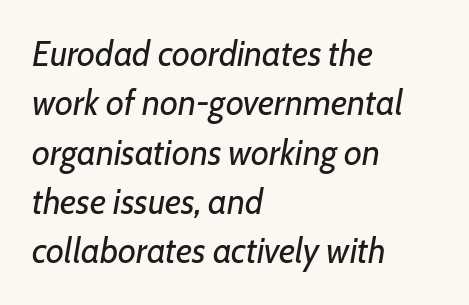
{"italic": "yes", "lean": "right", "slant_degrees": 7, "bold": "no", "weight": "regular", "width": "normal", "stroke_contrast": "low", "x_height": "medium", "monospaced": "no", "underline": "no", "align": "left", "line_spacing": "normal", "line_spacing_ratio": 1.41, "letter_spacing": "normal", "letter_spacing_em": 0.0, "glyph_px": 35}
